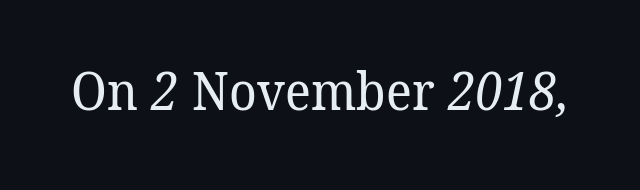
The image shows 52 px regular-weight serif type; set normal letter spacing, not underlined; low stroke contrast and a medium x-height.
